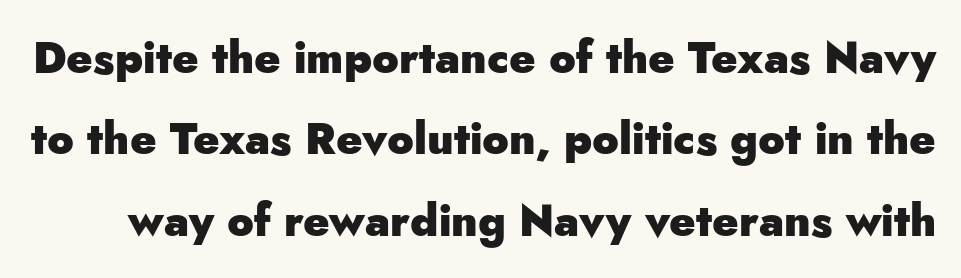
The image shows 44 px heavy sans-serif type, upright; set line spacing 1.85x, normal letter spacing, not underlined; low stroke contrast and a small x-height.
